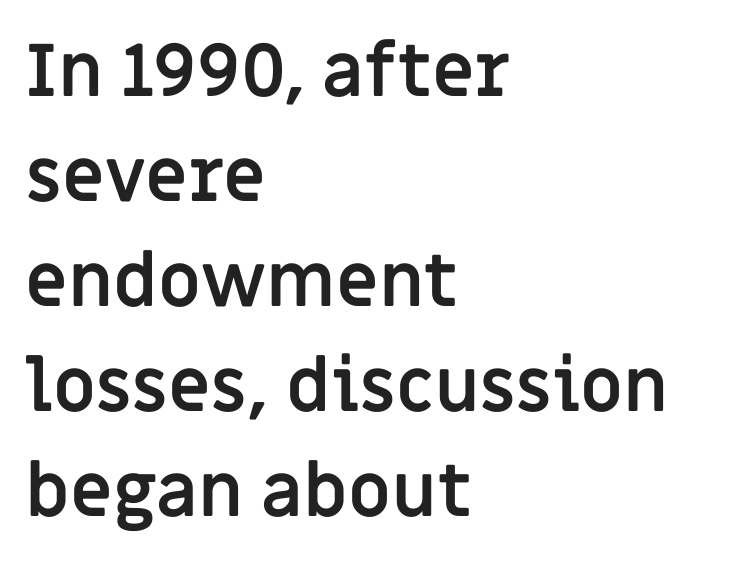
{"serif": "no", "italic": "no", "bold": "yes", "weight": "semibold", "width": "normal", "stroke_contrast": "low", "x_height": "large", "monospaced": "no", "underline": "no", "align": "left", "line_spacing": "normal", "line_spacing_ratio": 1.44, "letter_spacing": "normal", "letter_spacing_em": 0.0, "glyph_px": 73}
